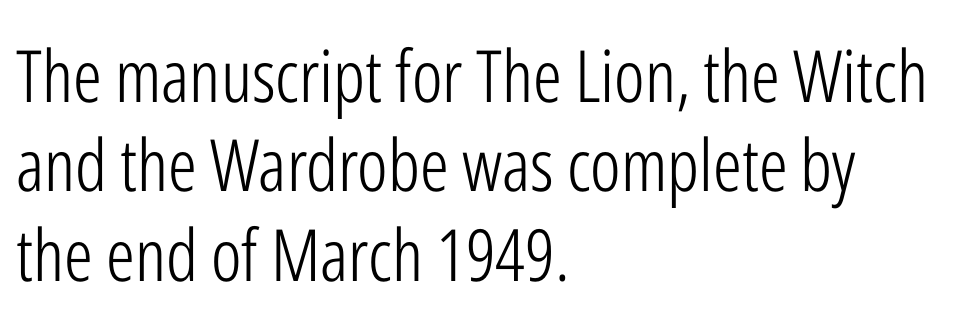
This reads as an unemphasized weight, regular at the heaviest. The gaps between neighbouring characters are ordinary and unremarkable. Is there any slant? The stems are plumb. Layout note: lines flush left.
